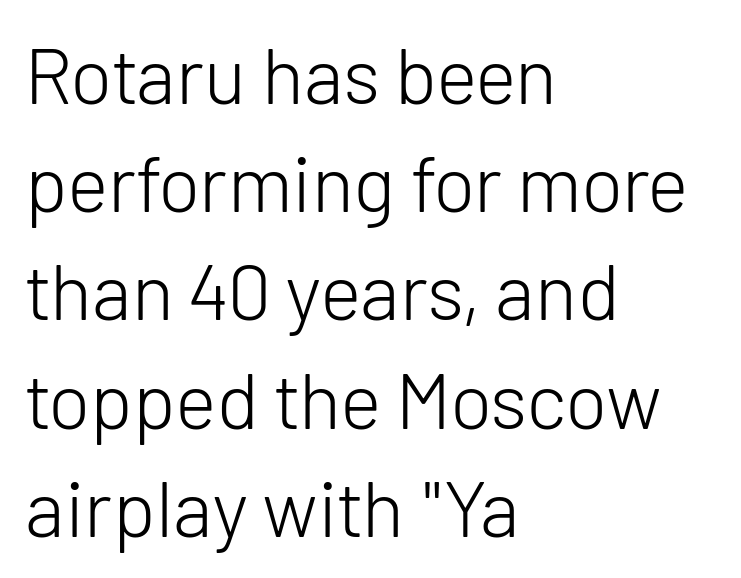
{"serif": "no", "italic": "no", "bold": "no", "weight": "light", "width": "normal", "stroke_contrast": "low", "x_height": "medium", "monospaced": "no", "underline": "no", "align": "left", "line_spacing": "normal", "line_spacing_ratio": 1.37, "letter_spacing": "normal", "letter_spacing_em": 0.0, "glyph_px": 79}
